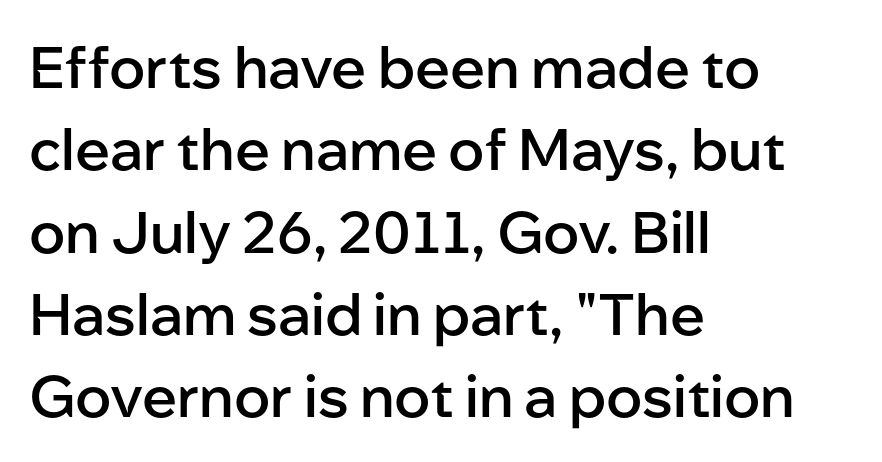
{"serif": "no", "italic": "no", "bold": "semi", "weight": "semibold", "width": "normal", "stroke_contrast": "low", "x_height": "medium", "monospaced": "no", "underline": "no", "align": "left", "line_spacing": "normal", "line_spacing_ratio": 1.42, "letter_spacing": "normal", "letter_spacing_em": 0.0, "glyph_px": 58}
